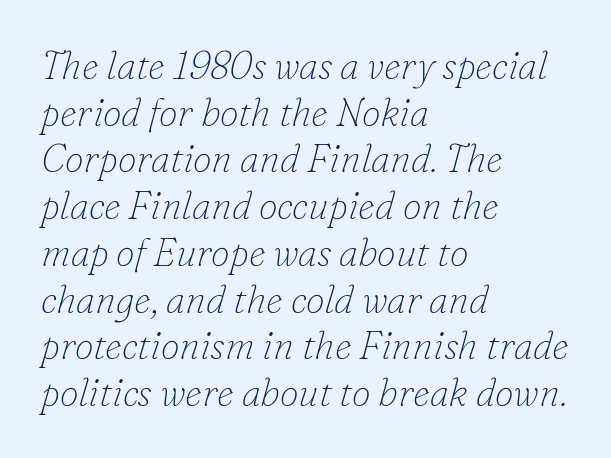
Q: Is the text bold? A: No.
Q: Is the text italic (slanted)? A: Yes, it leans right by about 16 degrees.
Q: Is the typeface a serif or a sans-serif typeface? A: Serif.
Q: Is the text underlined? A: No.
Q: How is the paragraph aligned? A: Left-aligned.
Q: Is the spacing between letters normal or unusually wide? A: Normal.
Q: Width (condensed, normal, or wide)? A: Normal.
Q: Stroke contrast? A: Low.
Q: x-height? A: Small.
Q: Monospaced? A: No.
